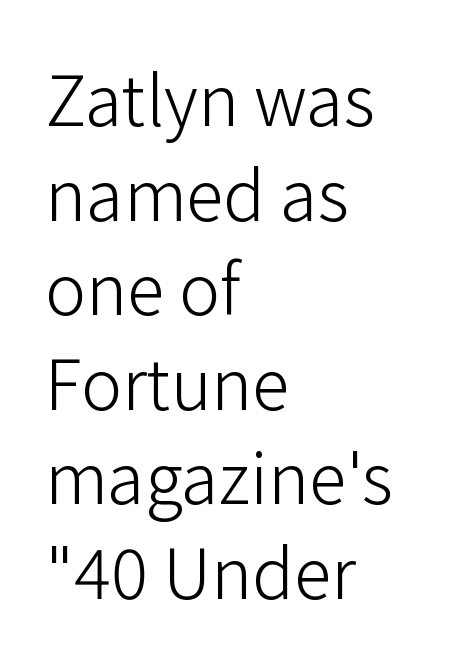
Character widths vary here, with narrow letters taking less room than wide ones. The passage shown is typeset with a sans-serif family. Vertically, the passage feels balanced, rows spaced as you'd expect. Leftover space on each line is placed entirely after the last word. Tracking value appears to be zero — textbook default spacing.
